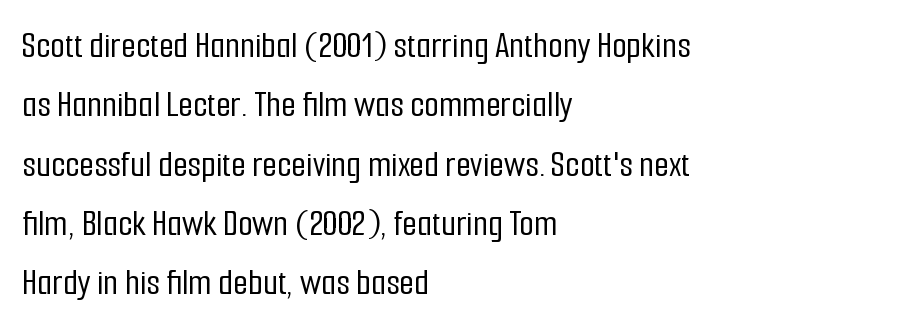
If you drew a line through each stem, it would be perfectly vertical. Evenly set lines give the paragraph a standard silhouette. Standard letterfit; no display-style spreading of the glyphs. Rule under the text: the space is simply empty.
